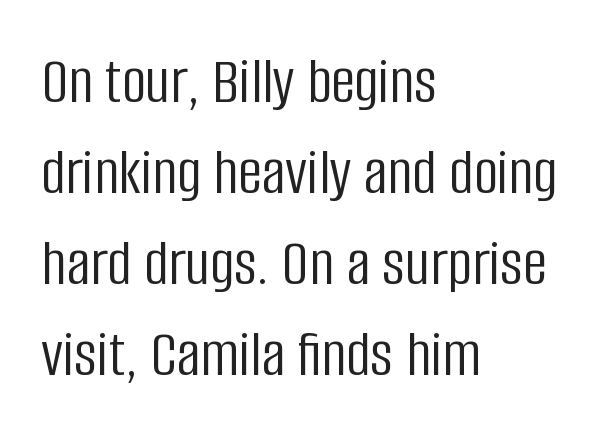
{"serif": "no", "italic": "no", "bold": "no", "weight": "light", "width": "condensed", "stroke_contrast": "low", "x_height": "large", "monospaced": "no", "underline": "no", "align": "left", "line_spacing": "normal", "line_spacing_ratio": 1.36, "letter_spacing": "normal", "letter_spacing_em": 0.0, "glyph_px": 67}
